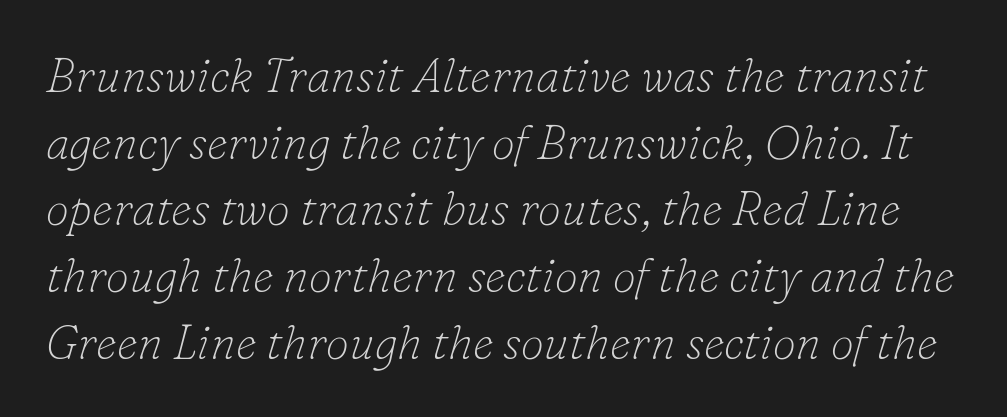
The image shows 47 px thin serif type, italic (leaning right); set normal line spacing (1.42x), normal letter spacing, not underlined; low stroke contrast and a small x-height.
